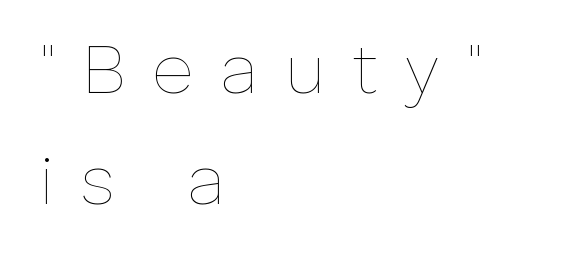
The image shows 71 px thin type, upright; set left-aligned, normal line spacing (1.56x), unusually wide letter spacing (+0.37 em), not underlined; low stroke contrast and a medium x-height.
